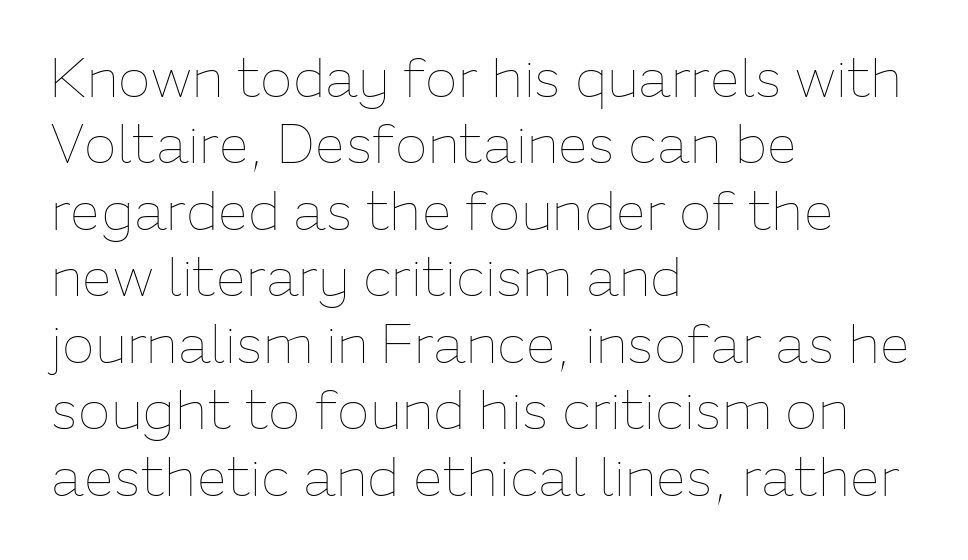
Q: Is the text bold? A: No.
Q: Is the text italic (slanted)? A: No, it is upright.
Q: Is the text underlined? A: No.
Q: How is the paragraph aligned? A: Left-aligned.
Q: Is the spacing between letters normal or unusually wide? A: Normal.
Q: Width (condensed, normal, or wide)? A: Normal.
Q: Stroke contrast? A: Low.
Q: x-height? A: Medium.
Q: Monospaced? A: No.
